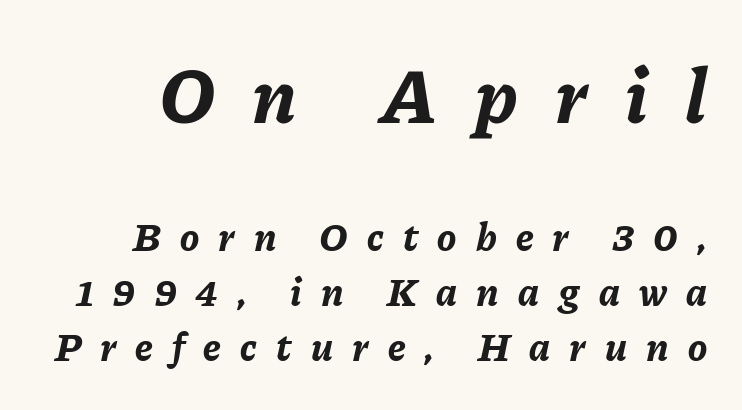
The image shows 79 px bold type, italic (leaning right); set normal line spacing (1.37x), unusually wide letter spacing (+0.48 em), not underlined; the first (top) block is 1.98x larger; low stroke contrast and a medium x-height.
